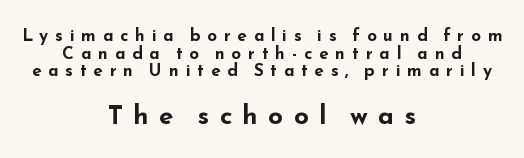
Q: Is the text bold? A: Yes.
Q: Is the text italic (slanted)? A: No, it is upright.
Q: Is the text underlined? A: No.
Q: How is the paragraph aligned? A: Centered.
Q: Is the spacing between letters normal or unusually wide? A: Unusually wide.
Q: Is the spacing between lines tight, normal or loose? A: Tight.
Q: Which block of text is set in a larger size, the first (top) or the second (bottom)? A: The second (bottom) one.
